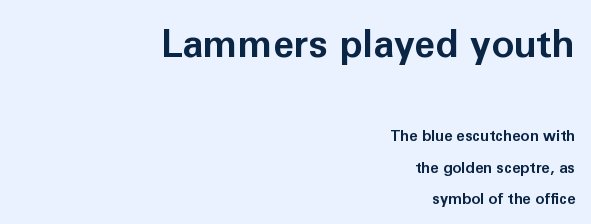
The passage shown is not underscored anywhere. Nothing sits at the stroke ends, so this counts as sans-serif. This is heavy type, rendered in bold. These lines stack with their right ends in a neat column. Spacing verdict: proportional, widths tailored to each character. Here the first block reads like a headline and the second like body copy.
